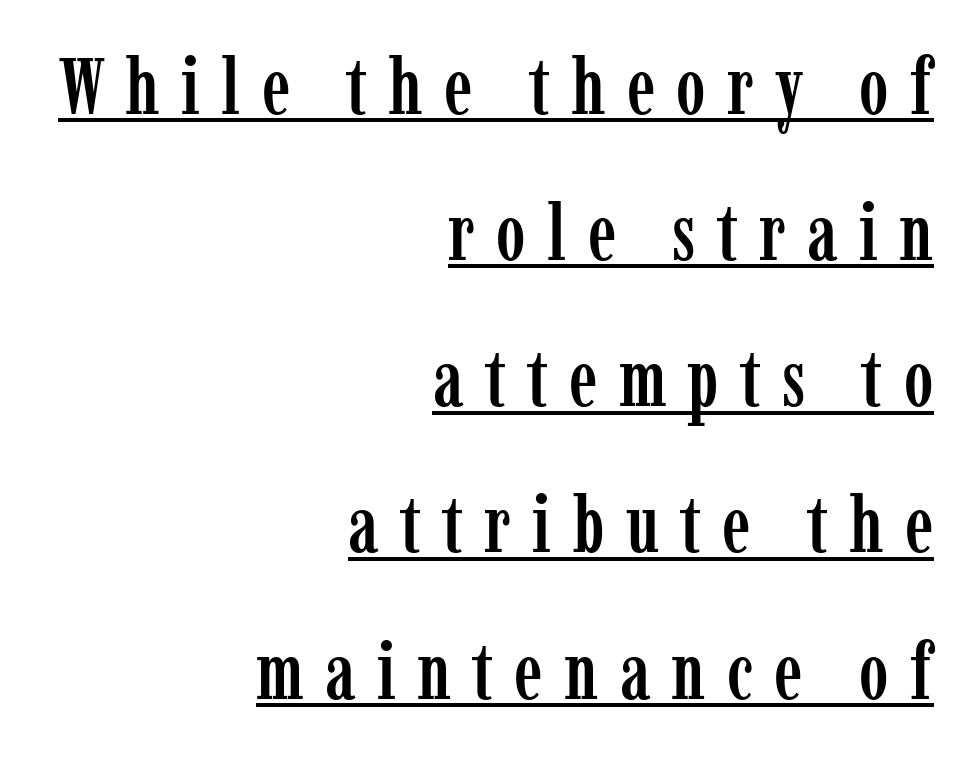
If you drew a line through each stem, it would be perfectly vertical. Words appear elongated and porous because spacing is wide. Each line ends at the same right margin while the left side varies. Observe the serifs anchoring each vertical stroke in this sample.
